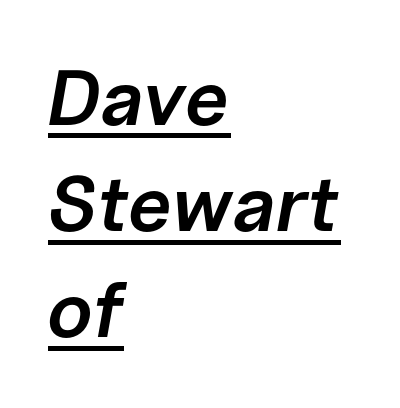
This sample uses an oblique cut, with every glyph tilted off the vertical. Which margin do the lines hug? The left one — the right edge is uneven. The space between consecutive lines is moderate. A continuous stroke trails under the words, as in a hyperlink. The typesetting leans somewhat heavy: a semibold.
